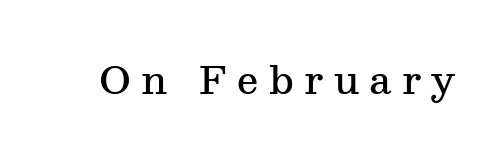
Q: Is the text bold? A: Semi-bold.
Q: Is the text italic (slanted)? A: No, it is upright.
Q: Is the typeface a serif or a sans-serif typeface? A: Serif.
Q: Is the text underlined? A: No.
Q: Is the spacing between letters normal or unusually wide? A: Unusually wide.
Q: Width (condensed, normal, or wide)? A: Normal.
Q: Stroke contrast? A: Medium.
Q: x-height? A: Medium.
Q: Monospaced? A: No.
